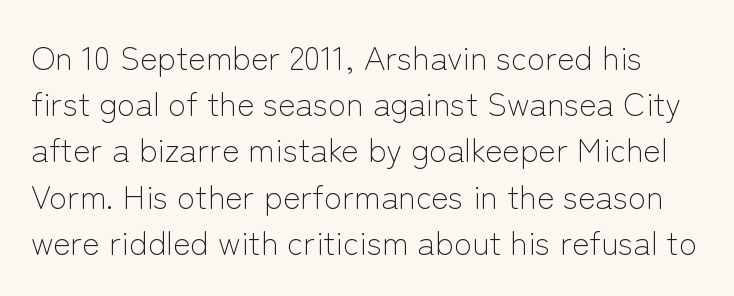
The image shows 33 px light sans-serif type, upright; set normal line spacing (1.4x), normal letter spacing, not underlined; low stroke contrast and a medium x-height.
